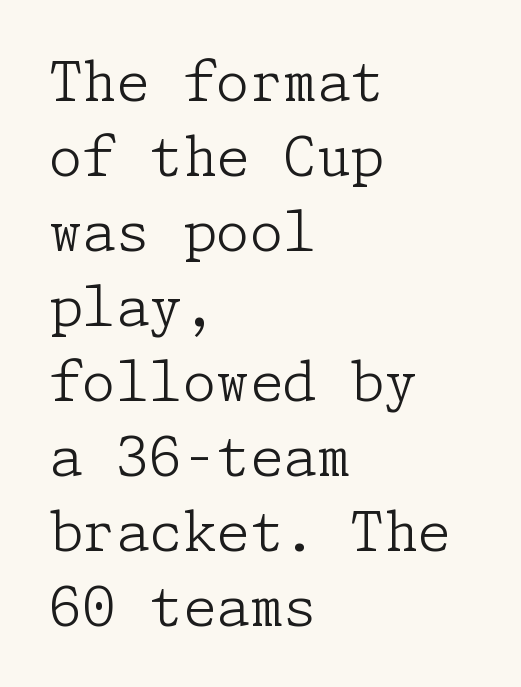
Posture: vertical. Is the stroke heavy? The answer is a plain regular-or-lighter. Standard letterfit; no display-style spreading of the glyphs. Observe the serifs anchoring each vertical stroke in this sample. The paragraph has a hard left edge and a soft right edge. Descenders hang freely into open space.
